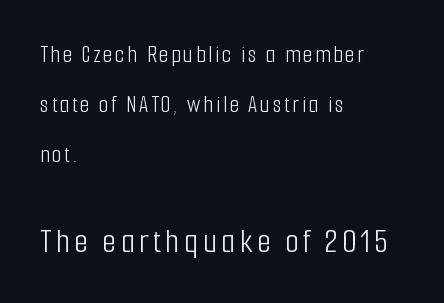
{"serif": "no", "italic": "no", "bold": "no", "weight": "light", "width": "condensed", "stroke_contrast": "low", "x_height": "medium", "monospaced": "no", "underline": "no", "align": "left", "line_spacing": "loose", "line_spacing_ratio": 2.08, "larger_block": "second", "size_ratio": 1.5, "glyph_px": 36}
